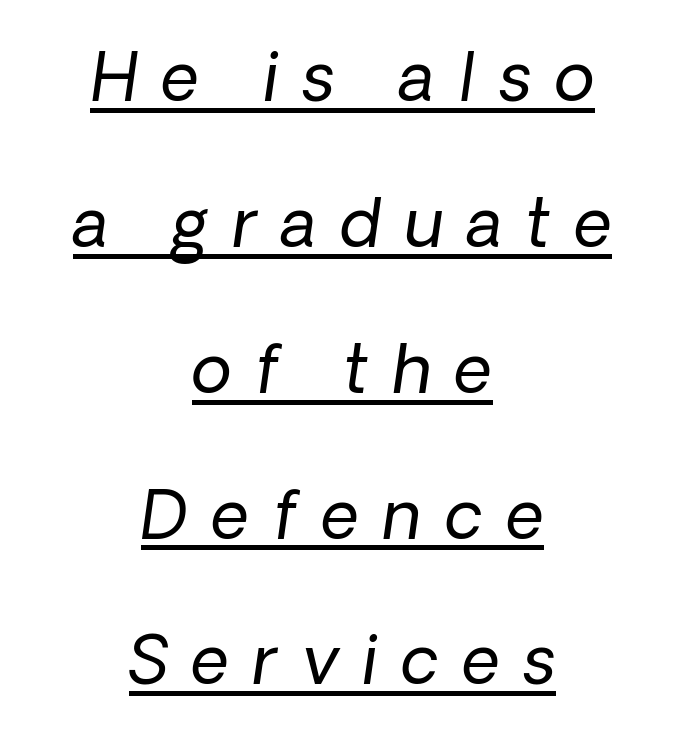
Weight class: somewhere from thin through regular. What decoration does the sample have? An underline. The rendering uses a large line-height, opening up the rows. Type style note: lacks serifs.
